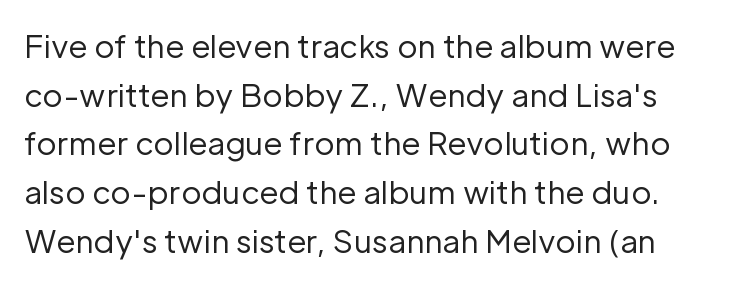
The image shows 31 px regular-weight sans-serif type, upright; set left-aligned, normal line spacing (1.57x), normal letter spacing, not underlined; low stroke contrast and a medium x-height.
